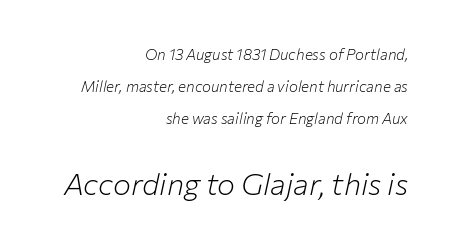
The image shows 30 px light type, italic (leaning right); set right-aligned, loose line spacing (2.13x), normal letter spacing, not underlined; the second (bottom) block is 2.0x larger; low stroke contrast and a medium x-height.
